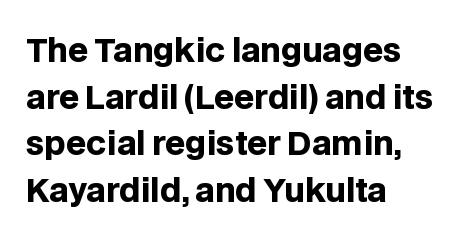
Q: Is the text bold? A: Yes.
Q: Is the text italic (slanted)? A: No, it is upright.
Q: Is the typeface a serif or a sans-serif typeface? A: Sans-serif.
Q: Is the text underlined? A: No.
Q: How is the paragraph aligned? A: Left-aligned.
Q: Is the spacing between letters normal or unusually wide? A: Normal.
Q: Is the spacing between lines tight, normal or loose? A: Normal.
Q: Width (condensed, normal, or wide)? A: Normal.
Q: Stroke contrast? A: Low.
Q: x-height? A: Large.
Q: Monospaced? A: No.
